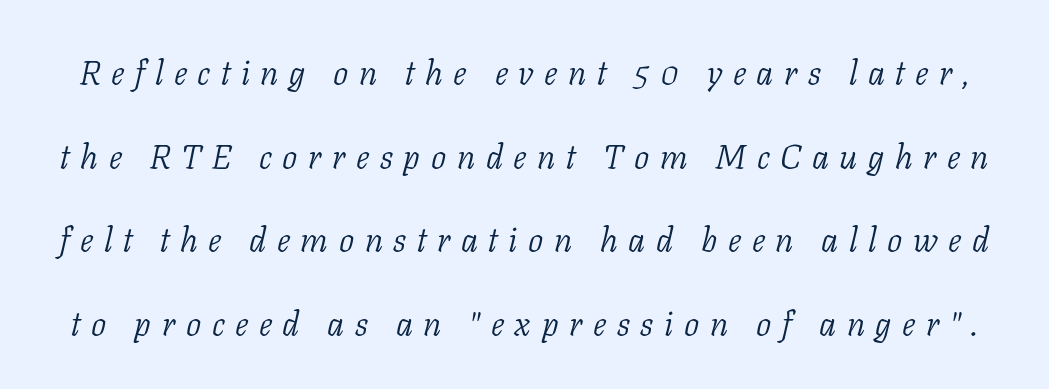
Q: Is the text bold? A: No.
Q: Is the text italic (slanted)? A: Yes, it leans right by about 11 degrees.
Q: Is the typeface a serif or a sans-serif typeface? A: Serif.
Q: Is the text underlined? A: No.
Q: Is the spacing between letters normal or unusually wide? A: Unusually wide.
Q: Is the spacing between lines tight, normal or loose? A: Loose.
Q: Width (condensed, normal, or wide)? A: Normal.
Q: Stroke contrast? A: Low.
Q: x-height? A: Medium.
Q: Monospaced? A: No.
